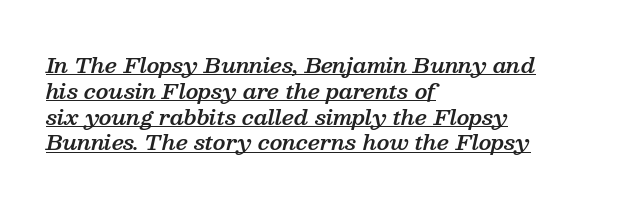
The image shows 21 px text type, italic (leaning right); set left-aligned, line spacing 1.23x, normal letter spacing, underlined.
